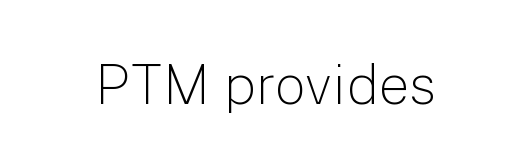
Q: Is the text bold? A: No.
Q: Is the text italic (slanted)? A: No, it is upright.
Q: Is the typeface a serif or a sans-serif typeface? A: Sans-serif.
Q: Is the text underlined? A: No.
Q: Is the spacing between letters normal or unusually wide? A: Normal.
Q: Width (condensed, normal, or wide)? A: Normal.
Q: Stroke contrast? A: Low.
Q: x-height? A: Medium.
Q: Monospaced? A: No.
